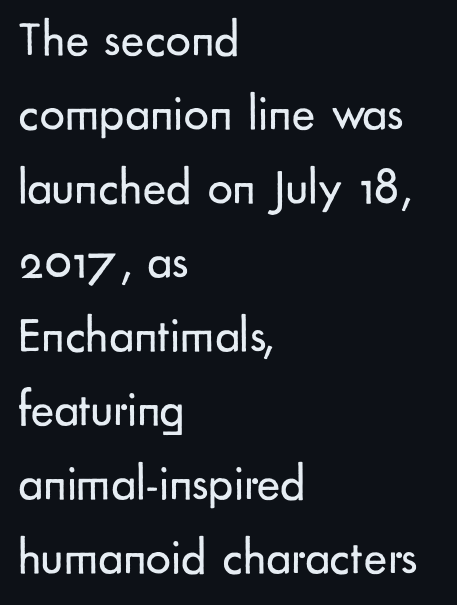
The image shows 50 px regular-weight sans-serif type, upright; set left-aligned, normal line spacing (1.48x), normal letter spacing, not underlined; low stroke contrast and a small x-height.
